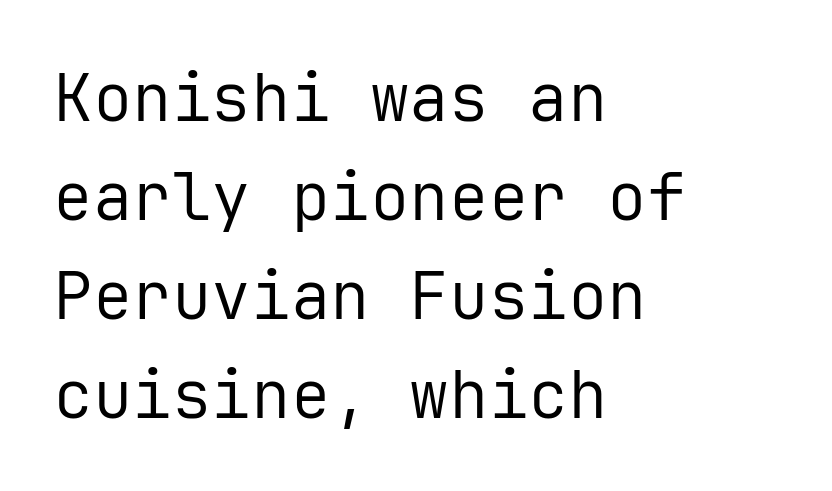
Monospaced: the letters line up in strict vertical columns. Nothing heavy about these letters — not bold at all. Each new line begins a customary step beneath the previous one. Caption: standard tracking, unaltered.
